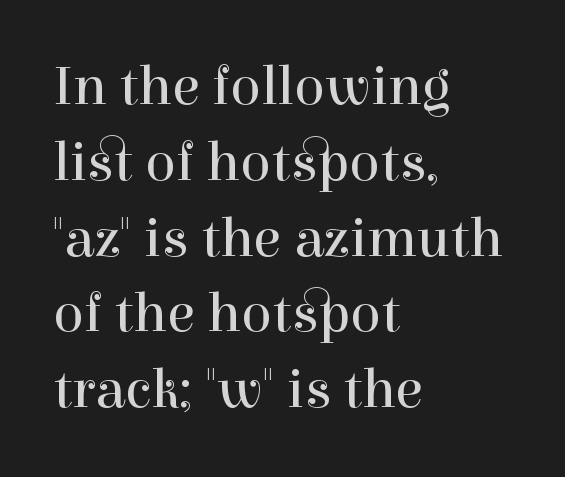
Q: Is the text bold? A: No.
Q: Is the text italic (slanted)? A: No, it is upright.
Q: Is the typeface a serif or a sans-serif typeface? A: Serif.
Q: Is the text underlined? A: No.
Q: How is the paragraph aligned? A: Left-aligned.
Q: Is the spacing between letters normal or unusually wide? A: Normal.
Q: Is the spacing between lines tight, normal or loose? A: Normal.
Q: Width (condensed, normal, or wide)? A: Normal.
Q: x-height? A: Medium.
Q: Monospaced? A: No.
